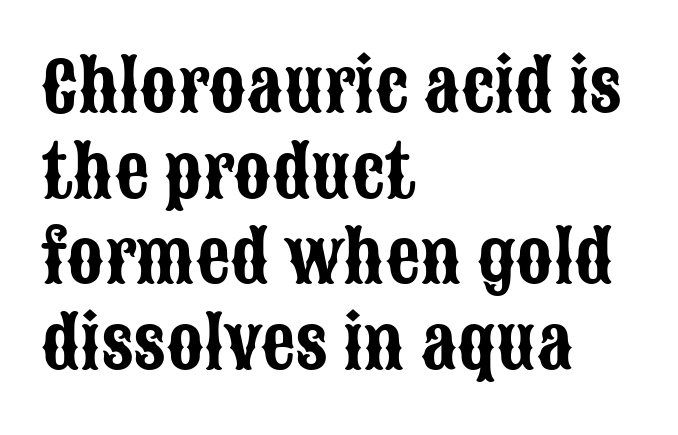
The image shows 68 px condensed sans-serif type, upright; set left-aligned, normal line spacing (1.26x), normal letter spacing, not underlined; low stroke contrast and a large x-height.
